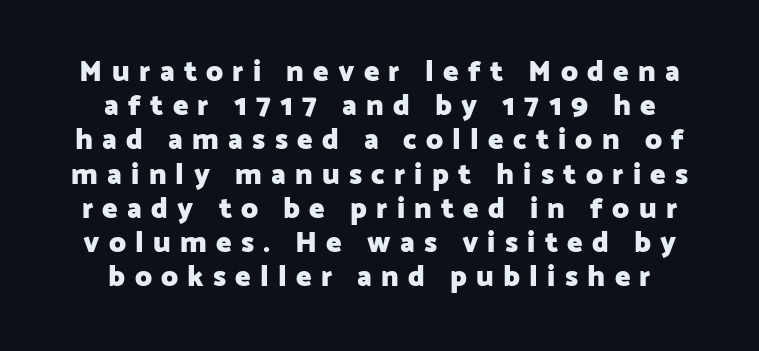
The image shows 29 px heavy sans-serif type, upright; set centered, line spacing 1.18x, unusually wide letter spacing (+0.32 em), not underlined; low stroke contrast and a medium x-height.
